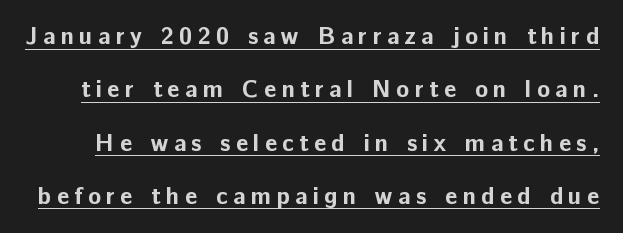
The image shows 24 px bold type, upright; set loose line spacing (2.22x), unusually wide letter spacing (+0.22 em), underlined.
